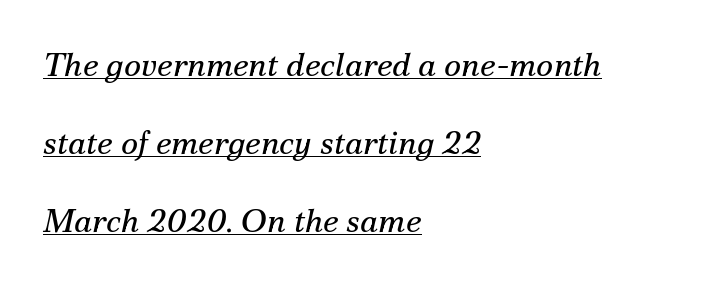
Q: Is the text bold? A: No.
Q: Is the text italic (slanted)? A: Yes, it leans right by about 12 degrees.
Q: Is the typeface a serif or a sans-serif typeface? A: Serif.
Q: Is the text underlined? A: Yes.
Q: How is the paragraph aligned? A: Left-aligned.
Q: Is the spacing between letters normal or unusually wide? A: Normal.
Q: Is the spacing between lines tight, normal or loose? A: Loose.
Q: Width (condensed, normal, or wide)? A: Normal.
Q: Stroke contrast? A: Medium.
Q: x-height? A: Small.
Q: Monospaced? A: No.
